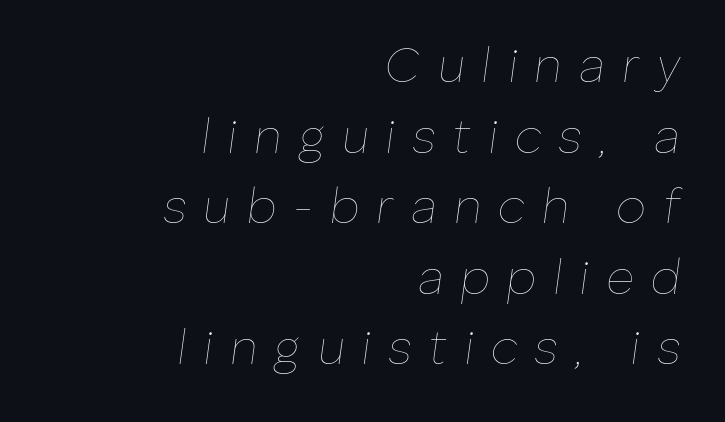
Only glyphs here, with clear space below each row. Proportional: the letters do not fall into vertical columns. On a weight scale, this lands at 450 or below. Tracking value appears strongly positive — letters spread wide.
